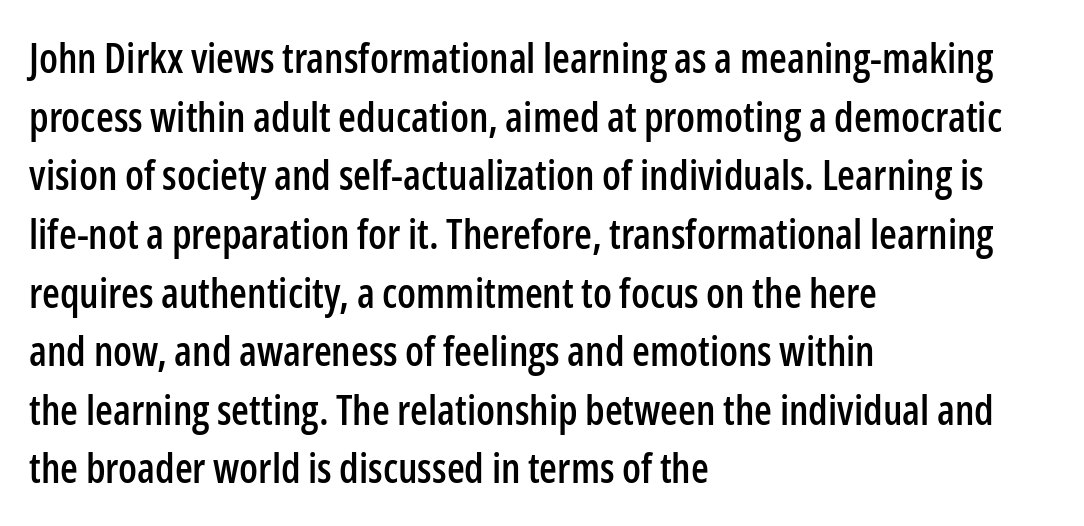
Q: Is the text italic (slanted)? A: No, it is upright.
Q: Is the typeface a serif or a sans-serif typeface? A: Sans-serif.
Q: Is the text underlined? A: No.
Q: How is the paragraph aligned? A: Left-aligned.
Q: Is the spacing between letters normal or unusually wide? A: Normal.
Q: Is the spacing between lines tight, normal or loose? A: Normal.
Q: Width (condensed, normal, or wide)? A: Condensed.
Q: Stroke contrast? A: Low.
Q: x-height? A: Medium.
Q: Monospaced? A: No.
